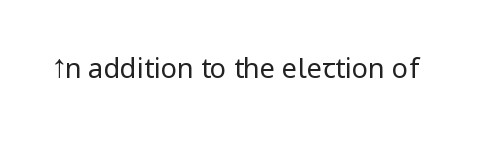
Q: Is the text bold? A: No.
Q: Is the text italic (slanted)? A: No, it is upright.
Q: Is the text underlined? A: No.
Q: Is the spacing between letters normal or unusually wide? A: Normal.
